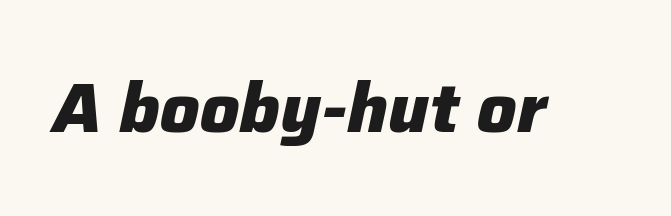
The image shows 69 px heavy type, italic (leaning right); set normal letter spacing, not underlined; low stroke contrast and a medium x-height.
